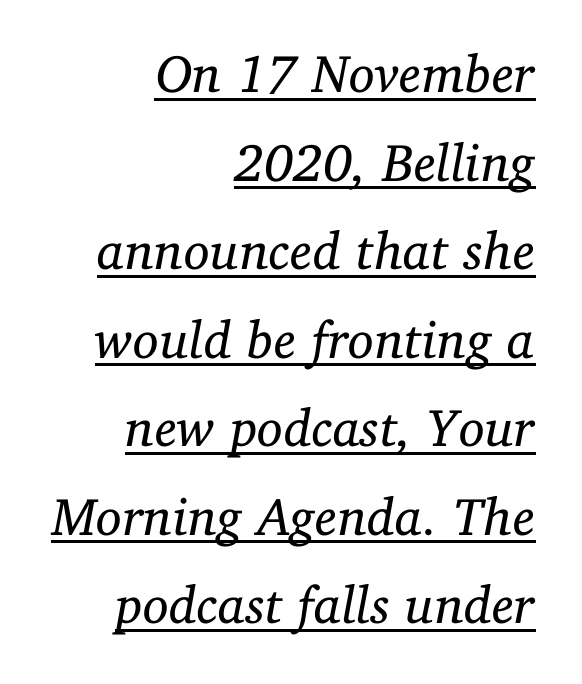
{"serif": "yes", "italic": "yes", "lean": "right", "slant_degrees": 11, "bold": "no", "weight": "regular", "width": "normal", "stroke_contrast": "low", "x_height": "medium", "monospaced": "no", "underline": "yes", "align": "right", "line_spacing": "normal", "line_spacing_ratio": 1.67, "letter_spacing": "normal", "letter_spacing_em": 0.0, "glyph_px": 53}
